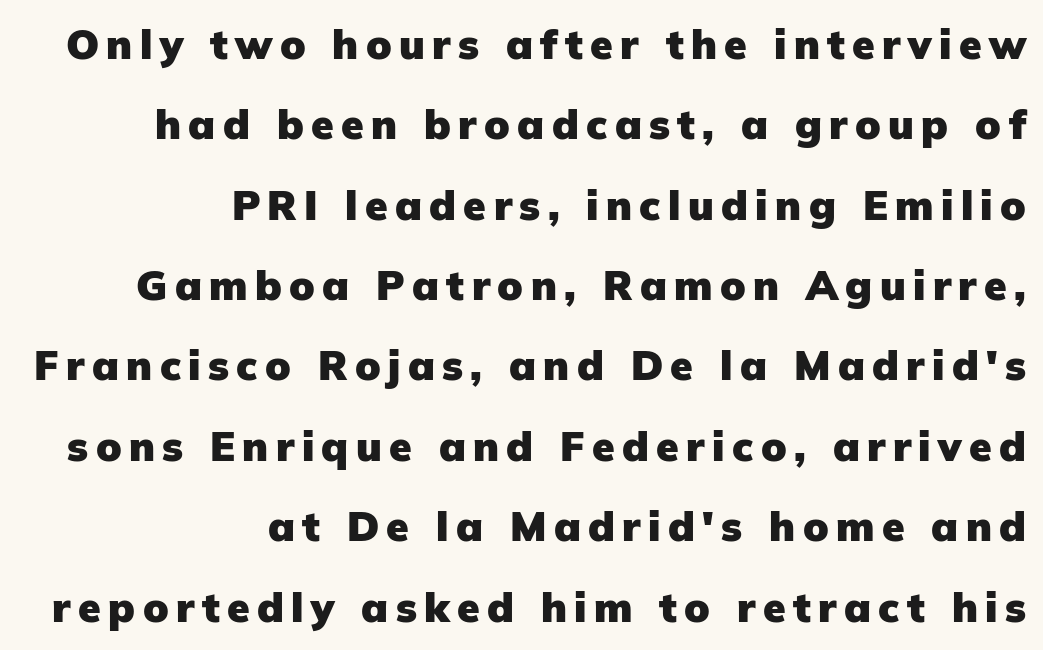
Q: Is the text bold? A: Yes.
Q: Is the text italic (slanted)? A: No, it is upright.
Q: Is the typeface a serif or a sans-serif typeface? A: Sans-serif.
Q: Is the text underlined? A: No.
Q: How is the paragraph aligned? A: Right-aligned.
Q: Is the spacing between lines tight, normal or loose? A: Loose.
Q: Width (condensed, normal, or wide)? A: Normal.
Q: Stroke contrast? A: Low.
Q: x-height? A: Medium.
Q: Monospaced? A: No.
